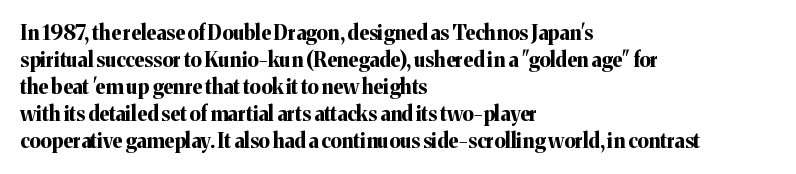
Q: Is the text bold? A: Yes.
Q: Is the text italic (slanted)? A: No, it is upright.
Q: Is the text underlined? A: No.
Q: How is the paragraph aligned? A: Left-aligned.
Q: Is the spacing between letters normal or unusually wide? A: Normal.
Q: Is the spacing between lines tight, normal or loose? A: Normal.
